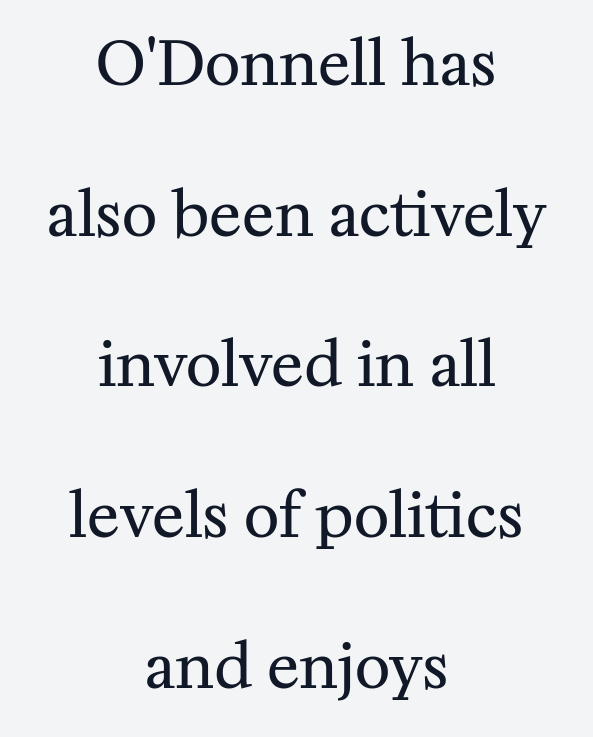
The image shows 61 px regular-weight serif type, upright; set centered, loose line spacing (2.47x), normal letter spacing, not underlined; medium stroke contrast and a medium x-height.
